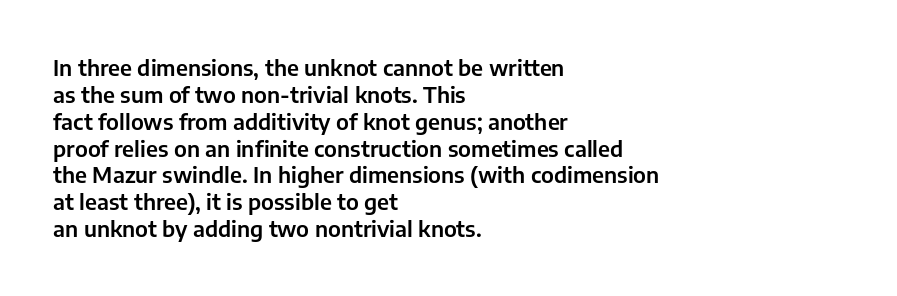
The image shows 22 px text type, upright; set left-aligned, line spacing 1.22x, normal letter spacing, not underlined.
